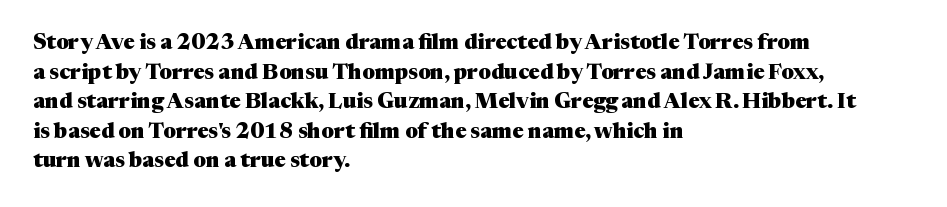
{"italic": "no", "bold": "yes", "underline": "no", "align": "left", "line_spacing": "normal", "line_spacing_ratio": 1.41, "letter_spacing": "normal", "letter_spacing_em": 0.0, "glyph_px": 21}
